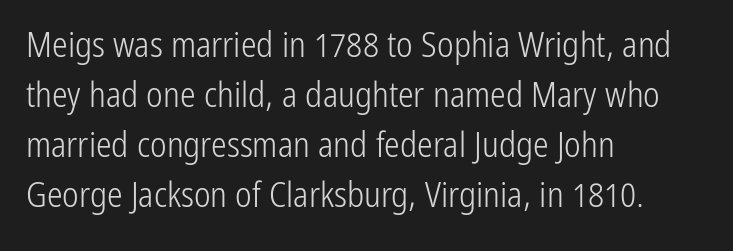
The image shows 35 px light, condensed sans-serif type, upright; set left-aligned, normal line spacing (1.43x), normal letter spacing, not underlined; low stroke contrast and a medium x-height.
